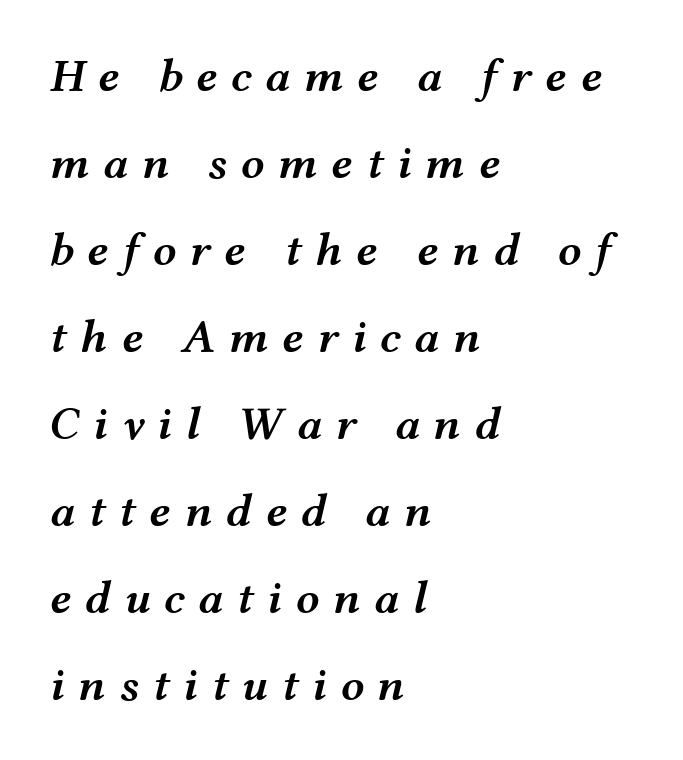
{"italic": "yes", "lean": "right", "slant_degrees": 12, "bold": "semi", "weight": "semibold", "width": "wide", "stroke_contrast": "medium", "x_height": "medium", "monospaced": "no", "underline": "no", "align": "left", "line_spacing_ratio": 1.85, "letter_spacing": "wide", "letter_spacing_em": 0.28, "glyph_px": 47}
